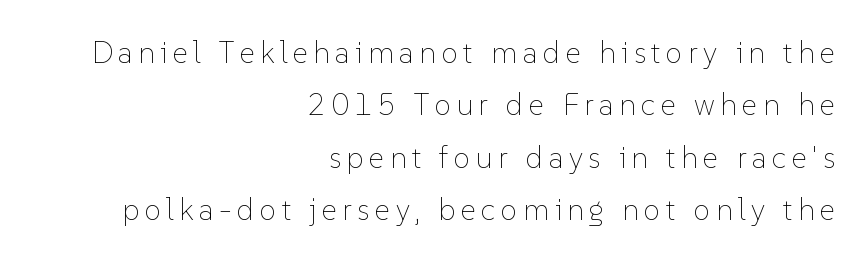
The image shows 30 px thin type, upright; set right-aligned, line spacing 1.75x, not underlined; low stroke contrast and a medium x-height.
